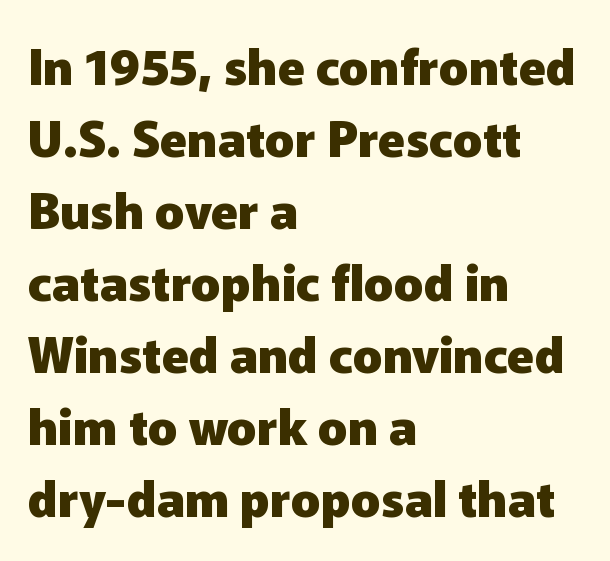
Q: Is the text bold? A: Yes.
Q: Is the text italic (slanted)? A: No, it is upright.
Q: Is the typeface a serif or a sans-serif typeface? A: Sans-serif.
Q: Is the text underlined? A: No.
Q: How is the paragraph aligned? A: Left-aligned.
Q: Is the spacing between letters normal or unusually wide? A: Normal.
Q: Is the spacing between lines tight, normal or loose? A: Normal.
Q: Width (condensed, normal, or wide)? A: Normal.
Q: Stroke contrast? A: Low.
Q: x-height? A: Medium.
Q: Monospaced? A: No.
